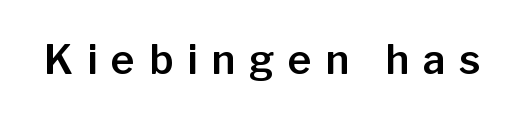
{"serif": "no", "italic": "no", "width": "normal", "stroke_contrast": "low", "x_height": "medium", "monospaced": "no", "underline": "no", "letter_spacing": "wide", "letter_spacing_em": 0.35, "glyph_px": 40}
